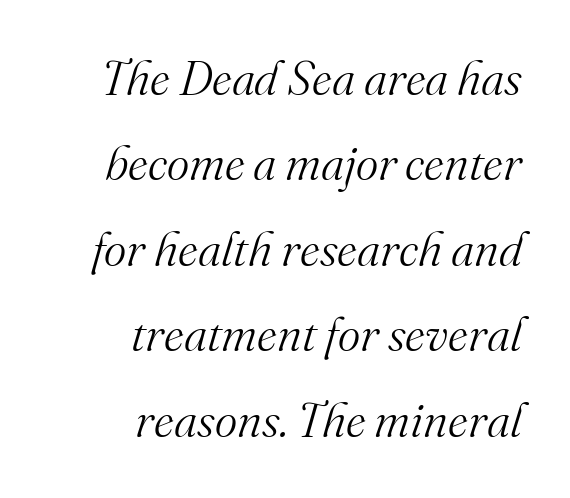
Q: Is the text bold? A: No.
Q: Is the text italic (slanted)? A: Yes, it leans right by about 16 degrees.
Q: Is the typeface a serif or a sans-serif typeface? A: Serif.
Q: Is the text underlined? A: No.
Q: How is the paragraph aligned? A: Right-aligned.
Q: Is the spacing between letters normal or unusually wide? A: Normal.
Q: Width (condensed, normal, or wide)? A: Normal.
Q: Stroke contrast? A: Medium.
Q: x-height? A: Small.
Q: Monospaced? A: No.
